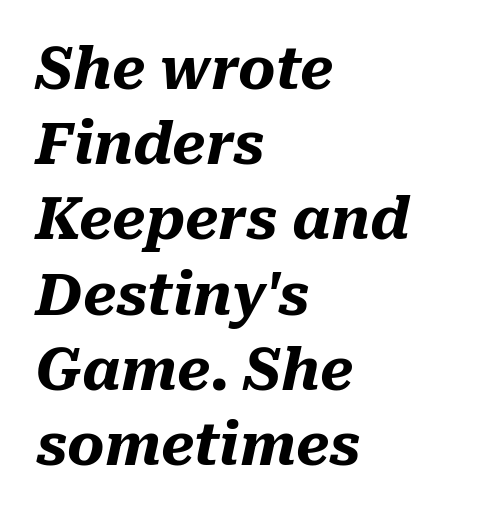
Q: Is the text bold? A: Yes.
Q: Is the text italic (slanted)? A: Yes, it leans right by about 10 degrees.
Q: Is the text underlined? A: No.
Q: How is the paragraph aligned? A: Left-aligned.
Q: Is the spacing between letters normal or unusually wide? A: Normal.
Q: Is the spacing between lines tight, normal or loose? A: Normal.
Q: Width (condensed, normal, or wide)? A: Normal.
Q: Stroke contrast? A: Medium.
Q: x-height? A: Medium.
Q: Monospaced? A: No.
